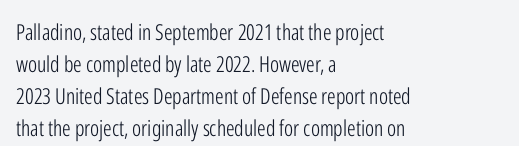
The image shows 22 px text type, upright; set left-aligned, normal line spacing (1.45x), normal letter spacing, not underlined.
